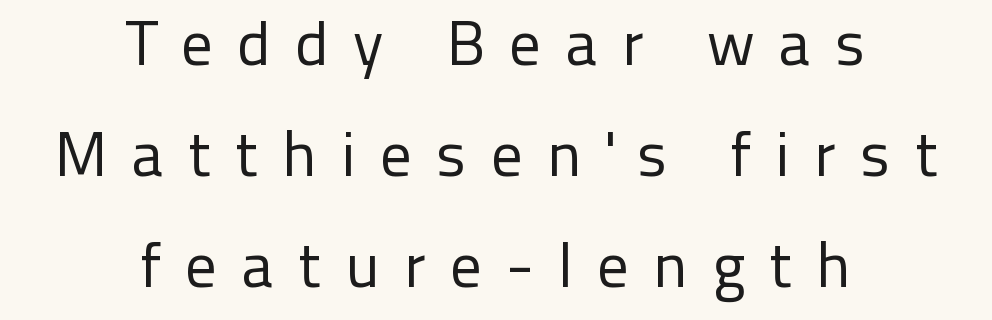
{"serif": "no", "italic": "no", "bold": "no", "weight": "regular", "width": "normal", "stroke_contrast": "low", "x_height": "medium", "monospaced": "no", "underline": "no", "align": "center", "line_spacing_ratio": 1.76, "letter_spacing": "wide", "letter_spacing_em": 0.38, "glyph_px": 63}
